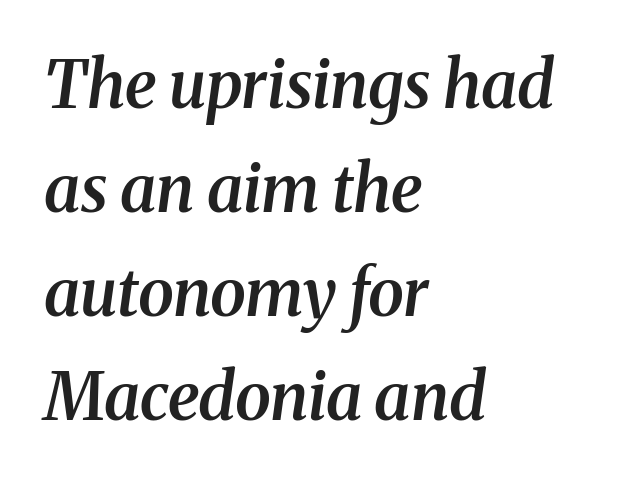
{"serif": "yes", "italic": "yes", "lean": "right", "slant_degrees": 8, "bold": "semi", "weight": "semibold", "width": "normal", "stroke_contrast": "medium", "x_height": "medium", "monospaced": "no", "underline": "no", "align": "left", "line_spacing": "normal", "line_spacing_ratio": 1.6, "letter_spacing": "normal", "letter_spacing_em": 0.0, "glyph_px": 65}
